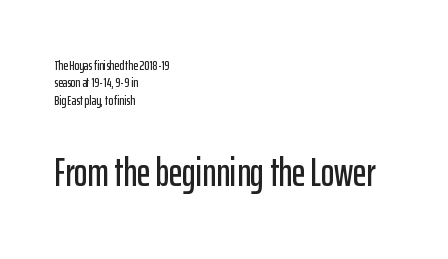
{"serif": "no", "italic": "no", "width": "condensed", "stroke_contrast": "low", "x_height": "medium", "monospaced": "no", "underline": "no", "align": "left", "line_spacing": "normal", "line_spacing_ratio": 1.25, "letter_spacing": "normal", "letter_spacing_em": 0.0, "larger_block": "second", "size_ratio": 2.93, "glyph_px": 41}
